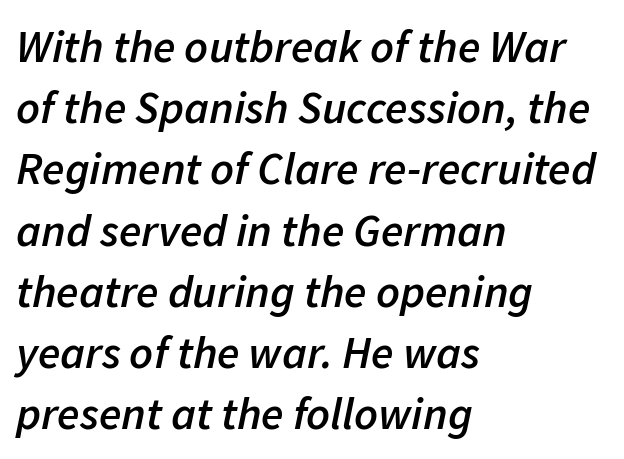
Q: Is the text bold? A: Semi-bold.
Q: Is the text italic (slanted)? A: Yes, it leans right by about 11 degrees.
Q: Is the text underlined? A: No.
Q: How is the paragraph aligned? A: Left-aligned.
Q: Is the spacing between letters normal or unusually wide? A: Normal.
Q: Is the spacing between lines tight, normal or loose? A: Normal.
Q: Width (condensed, normal, or wide)? A: Normal.
Q: Stroke contrast? A: Low.
Q: x-height? A: Medium.
Q: Monospaced? A: No.
